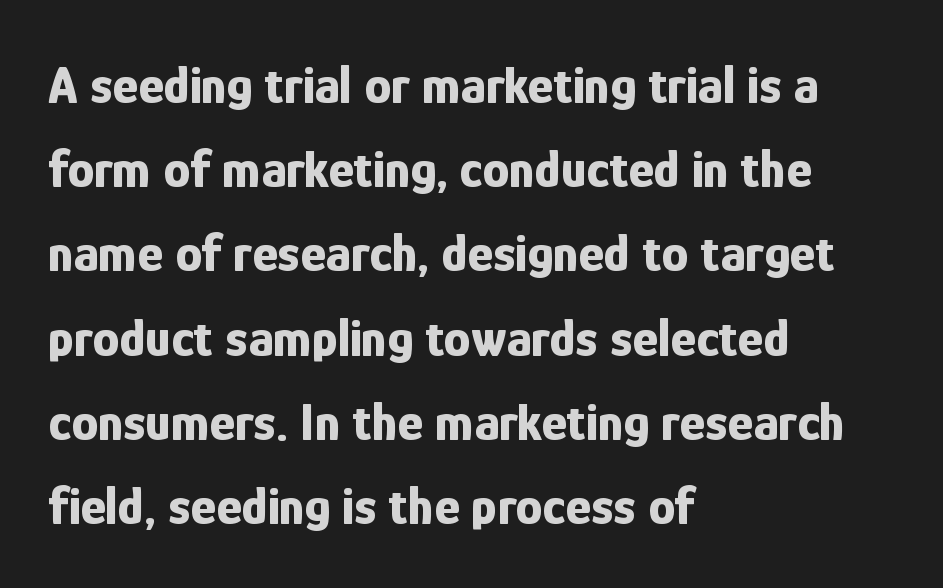
The image shows 54 px bold, condensed sans-serif type, upright; set left-aligned, normal line spacing (1.56x), normal letter spacing, not underlined; low stroke contrast and a medium x-height.
